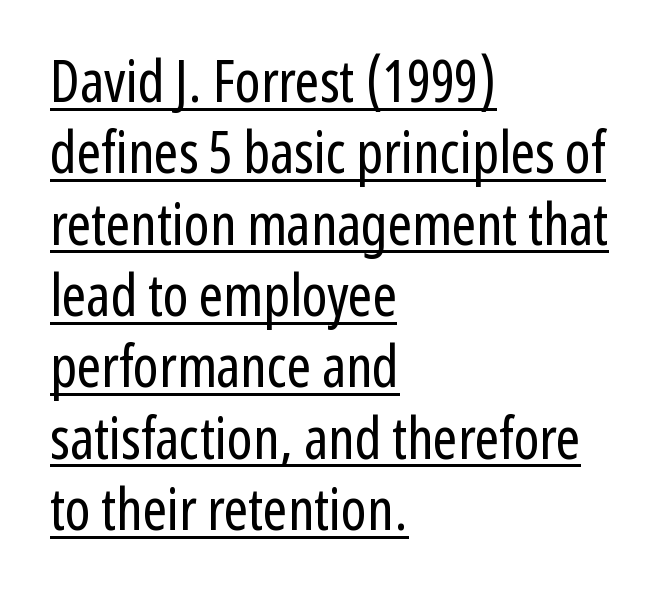
{"serif": "no", "italic": "no", "bold": "no", "weight": "regular", "width": "condensed", "stroke_contrast": "low", "x_height": "medium", "monospaced": "no", "underline": "yes", "align": "left", "line_spacing_ratio": 1.23, "letter_spacing": "normal", "letter_spacing_em": 0.0, "glyph_px": 58}
